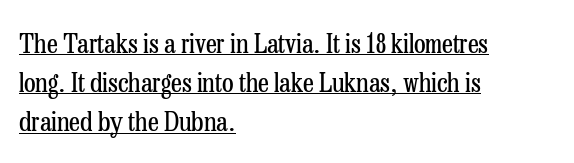
Q: Is the text bold? A: No.
Q: Is the text italic (slanted)? A: No, it is upright.
Q: Is the text underlined? A: Yes.
Q: How is the paragraph aligned? A: Left-aligned.
Q: Is the spacing between letters normal or unusually wide? A: Normal.
Q: Is the spacing between lines tight, normal or loose? A: Normal.
